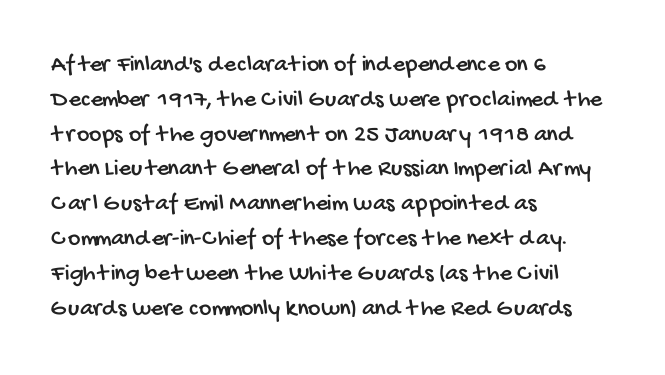
The image shows 24 px text type; set left-aligned, normal line spacing (1.45x), normal letter spacing, not underlined.
